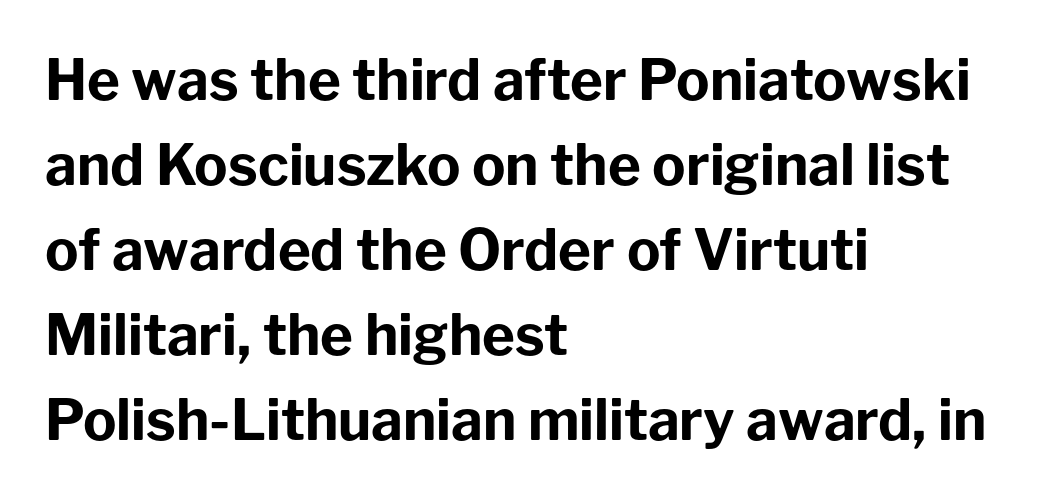
The image shows 56 px bold sans-serif type, upright; set left-aligned, normal line spacing (1.52x), normal letter spacing, not underlined; low stroke contrast and a medium x-height.
